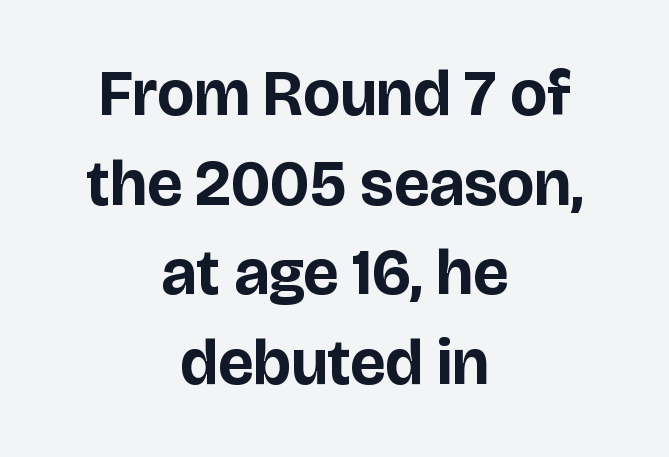
{"serif": "no", "italic": "no", "bold": "yes", "weight": "bold", "width": "normal", "stroke_contrast": "low", "x_height": "large", "monospaced": "no", "underline": "no", "align": "center", "line_spacing": "normal", "line_spacing_ratio": 1.4, "letter_spacing": "normal", "letter_spacing_em": 0.0, "glyph_px": 64}
